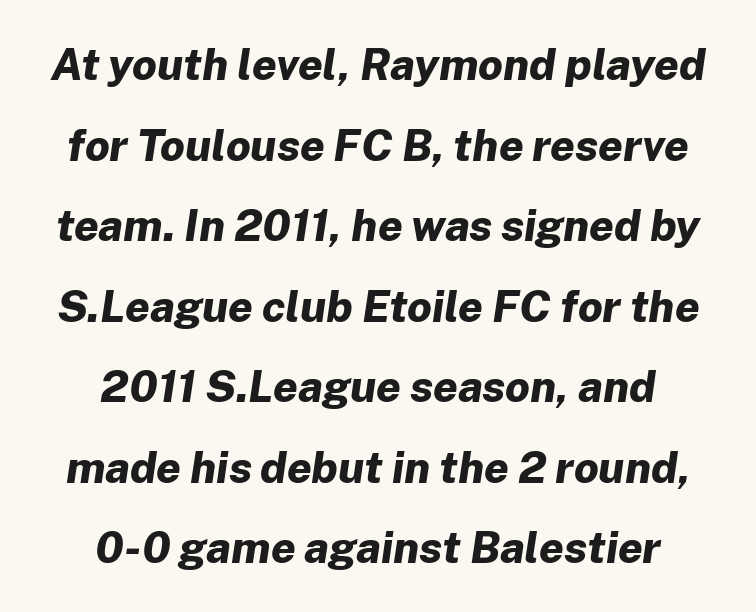
Q: Is the text bold? A: Yes.
Q: Is the text italic (slanted)? A: Yes, it leans right by about 8 degrees.
Q: Is the text underlined? A: No.
Q: How is the paragraph aligned? A: Centered.
Q: Is the spacing between letters normal or unusually wide? A: Normal.
Q: Width (condensed, normal, or wide)? A: Normal.
Q: Stroke contrast? A: Low.
Q: x-height? A: Medium.
Q: Monospaced? A: No.
